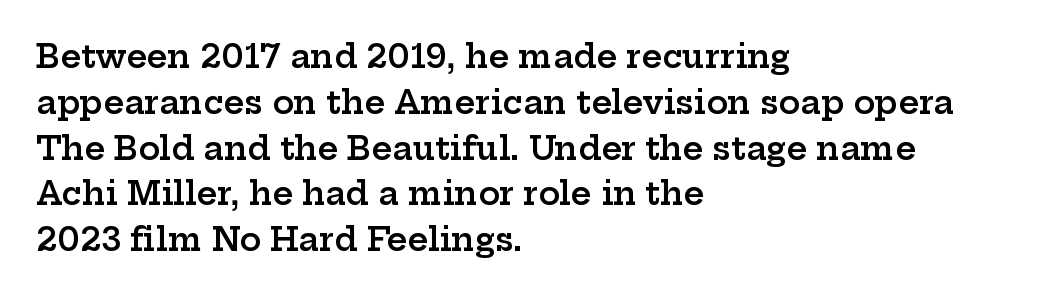
The image shows 32 px semibold, wide serif type, upright; set left-aligned, normal line spacing (1.43x), normal letter spacing, not underlined; low stroke contrast and a medium x-height.
